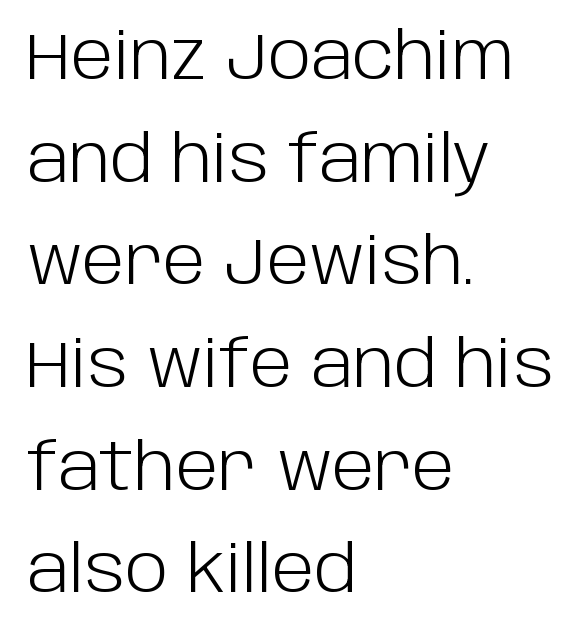
Q: Is the text bold? A: No.
Q: Is the text italic (slanted)? A: No, it is upright.
Q: Is the typeface a serif or a sans-serif typeface? A: Sans-serif.
Q: Is the text underlined? A: No.
Q: How is the paragraph aligned? A: Left-aligned.
Q: Is the spacing between letters normal or unusually wide? A: Normal.
Q: Is the spacing between lines tight, normal or loose? A: Normal.
Q: Width (condensed, normal, or wide)? A: Normal.
Q: Stroke contrast? A: Low.
Q: x-height? A: Large.
Q: Monospaced? A: No.
